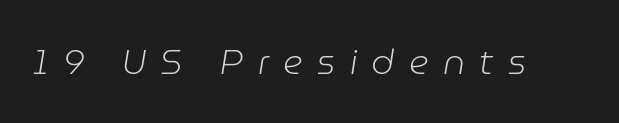
Q: Is the text bold? A: No.
Q: Is the text italic (slanted)? A: Yes, it leans right by about 9 degrees.
Q: Is the text underlined? A: No.
Q: Is the spacing between letters normal or unusually wide? A: Unusually wide.
Q: Width (condensed, normal, or wide)? A: Normal.
Q: Stroke contrast? A: Low.
Q: x-height? A: Medium.
Q: Monospaced? A: No.
